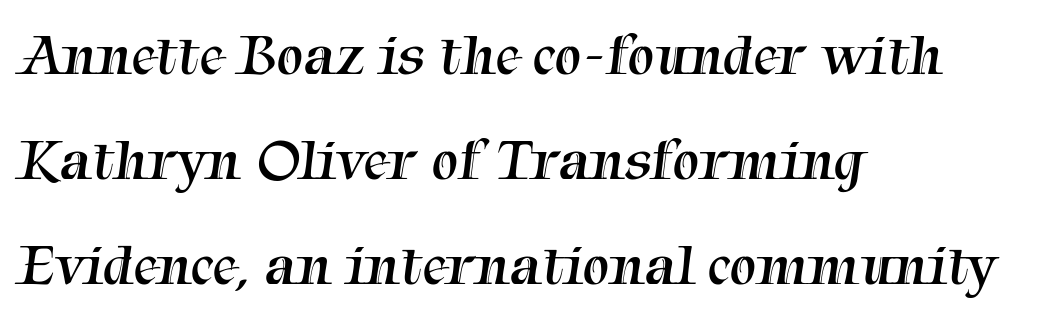
The image shows 60 px regular-weight serif type; set left-aligned, line spacing 1.75x, normal letter spacing, not underlined; medium stroke contrast and a medium x-height.
